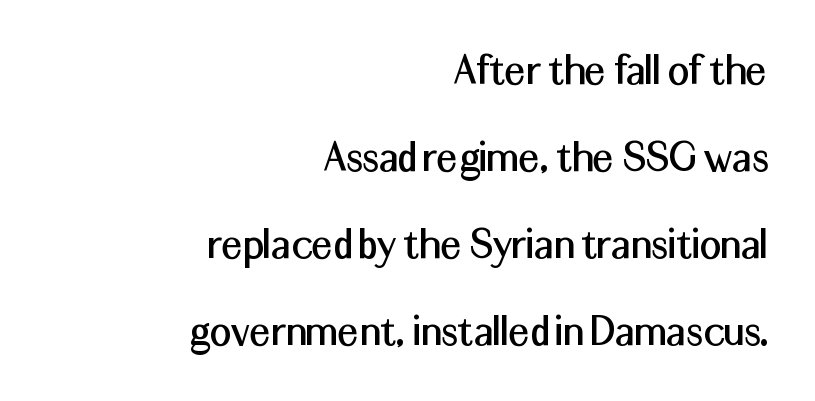
The image shows 47 px sans-serif type, upright; set right-aligned, line spacing 1.85x, normal letter spacing, not underlined; medium stroke contrast and a medium x-height.
